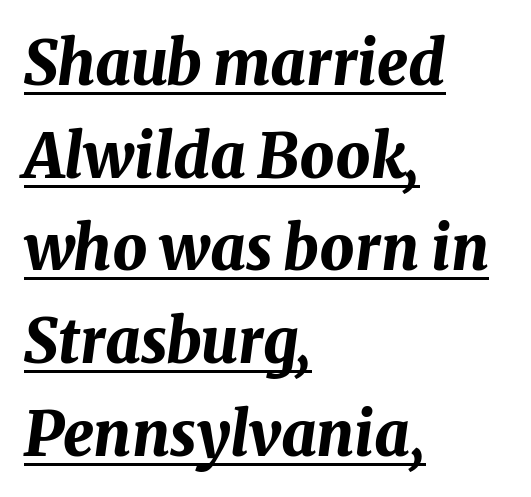
{"italic": "yes", "lean": "right", "slant_degrees": 8, "bold": "yes", "weight": "bold", "width": "normal", "stroke_contrast": "medium", "x_height": "medium", "monospaced": "no", "underline": "yes", "align": "left", "line_spacing": "normal", "line_spacing_ratio": 1.52, "letter_spacing": "normal", "letter_spacing_em": 0.0, "glyph_px": 61}
